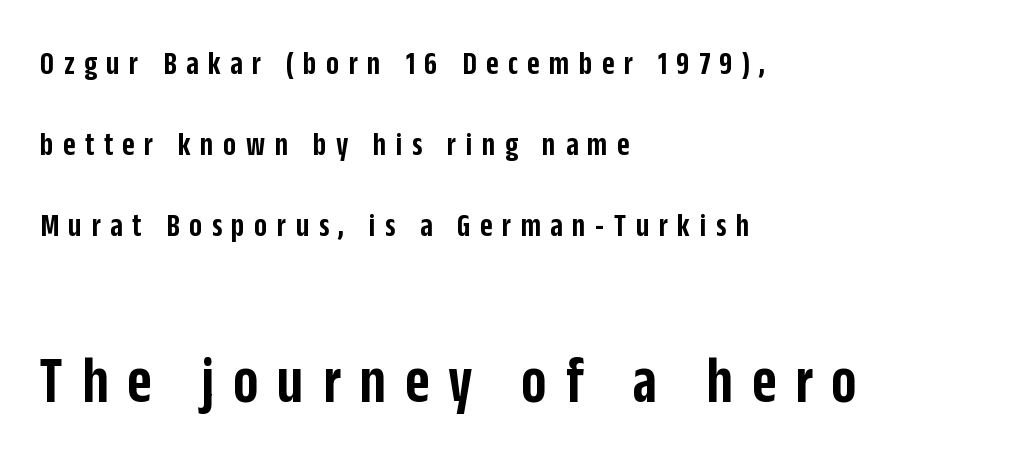
Strokes here are thickened, but only to semibold level. These two chunks differ in scale, with the bottom chunk taking the larger measure. The font family rendered here belongs to the sans-serif group. Tall strokes in this sample are plumb rather than angled.
